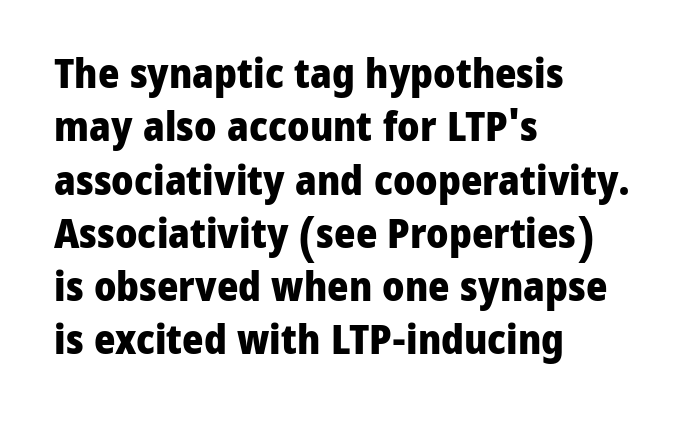
The image shows 41 px heavy sans-serif type, upright; set left-aligned, normal line spacing (1.3x), normal letter spacing, not underlined; low stroke contrast and a medium x-height.
